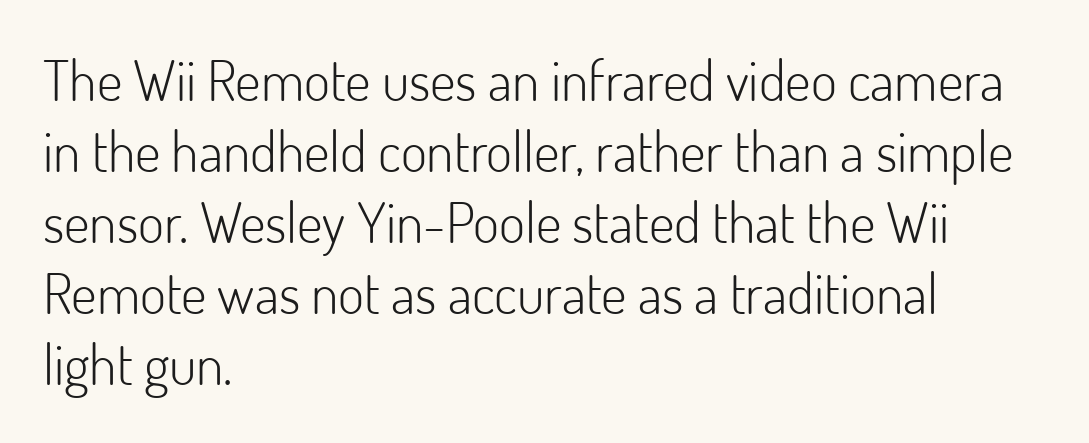
{"serif": "no", "italic": "no", "bold": "no", "weight": "light", "width": "normal", "stroke_contrast": "low", "x_height": "small", "monospaced": "no", "underline": "no", "align": "left", "line_spacing": "normal", "line_spacing_ratio": 1.27, "letter_spacing": "normal", "letter_spacing_em": 0.0, "glyph_px": 56}
